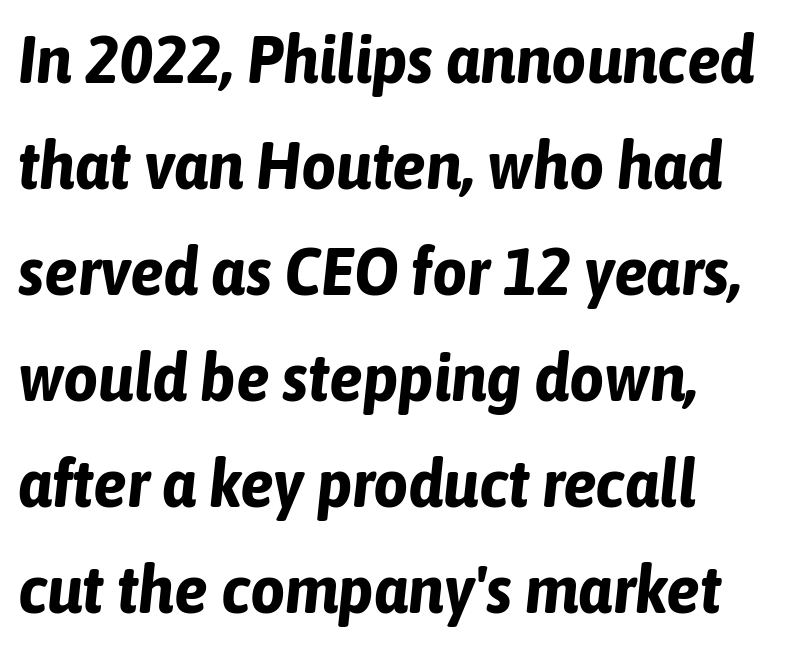
Q: Is the text bold? A: Yes.
Q: Is the text italic (slanted)? A: Yes, it leans right by about 6 degrees.
Q: Is the text underlined? A: No.
Q: Is the spacing between letters normal or unusually wide? A: Normal.
Q: Is the spacing between lines tight, normal or loose? A: Normal.
Q: Width (condensed, normal, or wide)? A: Condensed.
Q: Stroke contrast? A: Low.
Q: x-height? A: Medium.
Q: Monospaced? A: No.
